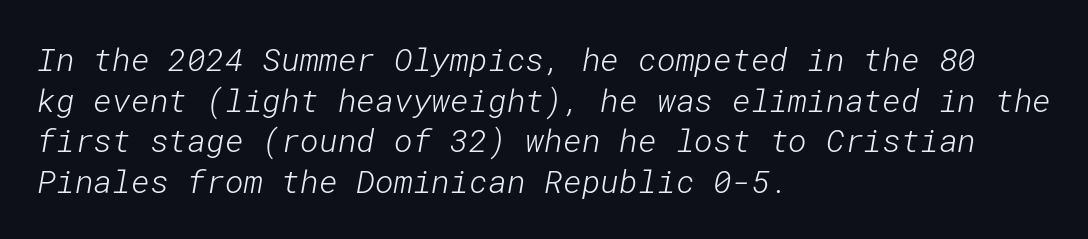
The image shows 32 px light sans-serif type; set left-aligned, normal line spacing (1.27x), normal letter spacing, not underlined; low stroke contrast and a medium x-height.
